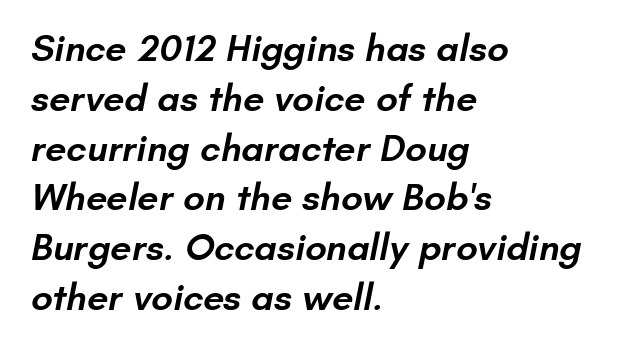
Q: Is the text bold? A: Semi-bold.
Q: Is the typeface a serif or a sans-serif typeface? A: Sans-serif.
Q: Is the text underlined? A: No.
Q: How is the paragraph aligned? A: Left-aligned.
Q: Is the spacing between letters normal or unusually wide? A: Normal.
Q: Is the spacing between lines tight, normal or loose? A: Normal.
Q: Width (condensed, normal, or wide)? A: Normal.
Q: Stroke contrast? A: Low.
Q: x-height? A: Small.
Q: Monospaced? A: No.
